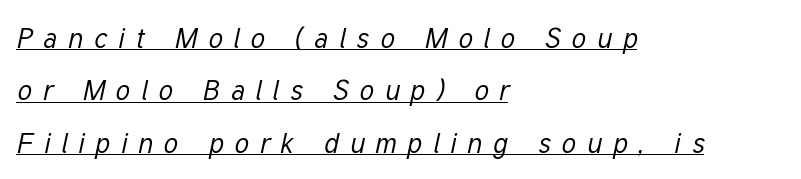
The image shows 28 px regular-weight, condensed type, italic (leaning right); set left-aligned, line spacing 1.87x, unusually wide letter spacing (+0.4 em), underlined; low stroke contrast and a medium x-height.
